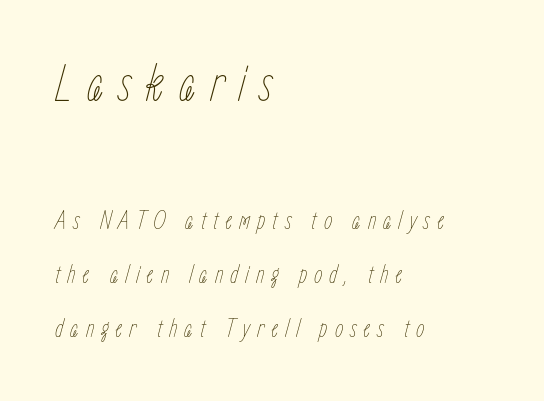
The image shows 54 px thin, condensed type, italic (leaning right); set left-aligned, loose line spacing (2.0x), unusually wide letter spacing (+0.25 em), not underlined; the first (top) block is 2.0x larger; low stroke contrast and a medium x-height.
